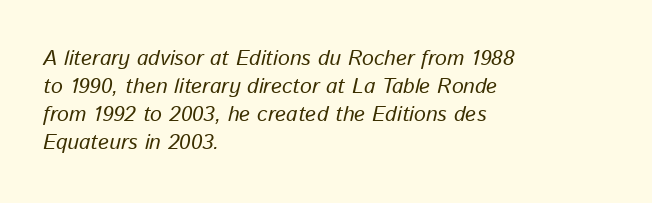
The image shows 21 px text type, italic (leaning right); set left-aligned, normal line spacing (1.34x), normal letter spacing, not underlined.
